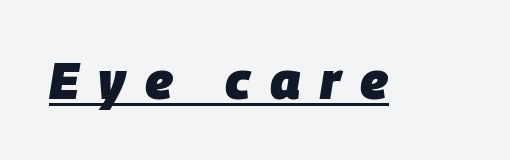
The letterforms stand isolated, each surrounded by extra space. The letters are slanted; this is an italic face. Underlining? Definitely there. The letters advance in unequal steps, a hallmark of proportional type. Weight check: bold — yes, fully.
